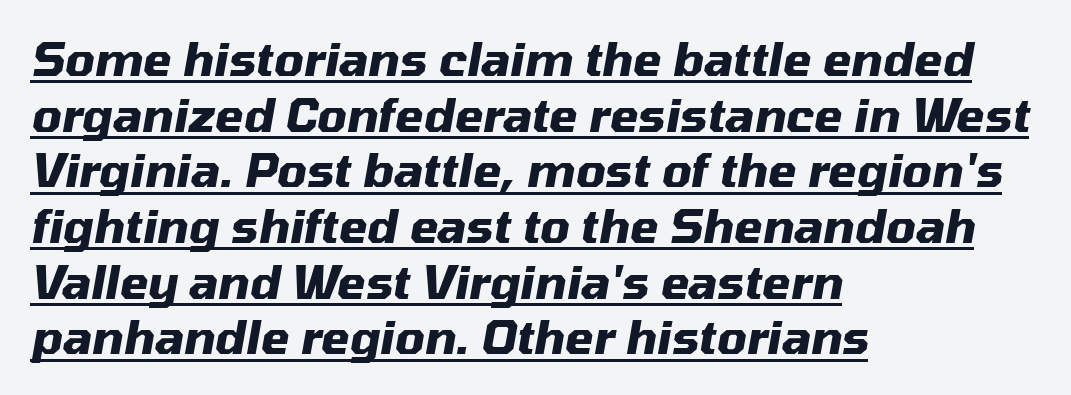
Italic? Definitely — the glyphs are oblique. Its strokes are broad and dark, the hallmark of bold type. Here the glyphs are tracked normally, forming tight word shapes. This sample is left-justified, so line endings fall wherever the words run out.
